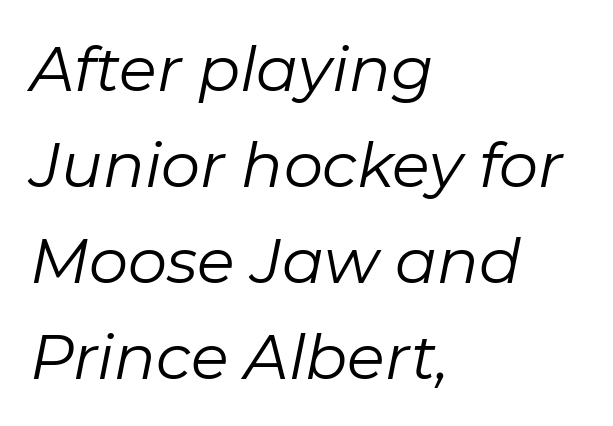
Reading down the column, the eye jumps a familiar distance to each next line. Rendered with sloped, italic letterforms. Clear beneath every line of the passage. Tracking here is standard; glyphs follow each other at the usual distance. Horizontally, the lines are justified to the leading edge only. The strokes carry an ordinary text weight at most.
